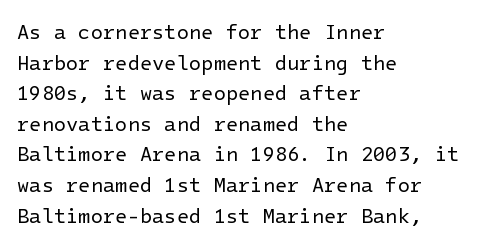
The image shows 20 px text type, upright; set left-aligned, normal line spacing (1.53x), normal letter spacing, not underlined.
